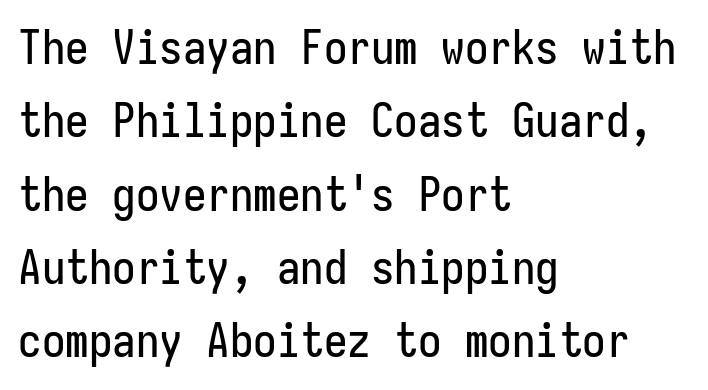
Q: Is the text italic (slanted)? A: No, it is upright.
Q: Is the typeface a serif or a sans-serif typeface? A: Sans-serif.
Q: Is the text underlined? A: No.
Q: How is the paragraph aligned? A: Left-aligned.
Q: Is the spacing between letters normal or unusually wide? A: Normal.
Q: Is the spacing between lines tight, normal or loose? A: Normal.
Q: Width (condensed, normal, or wide)? A: Condensed.
Q: Stroke contrast? A: Low.
Q: x-height? A: Medium.
Q: Monospaced? A: Yes.
